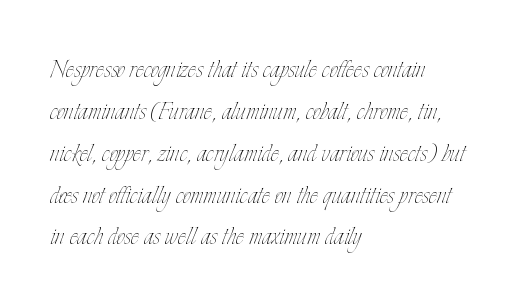
Each line starts at the same left margin while the right side varies. If you measured baseline to baseline, you'd find a middling distance. Weight: regular or lighter. Lines of text with bare space underneath. Note the varied advance widths — an 'i' is clearly narrower than an 'm'.
